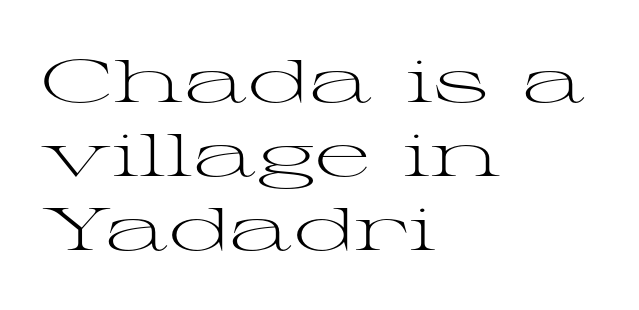
{"serif": "yes", "italic": "no", "bold": "no", "weight": "light", "width": "wide", "stroke_contrast": "medium", "x_height": "medium", "monospaced": "no", "underline": "no", "align": "left", "line_spacing_ratio": 1.23, "letter_spacing": "normal", "letter_spacing_em": 0.0, "glyph_px": 60}
